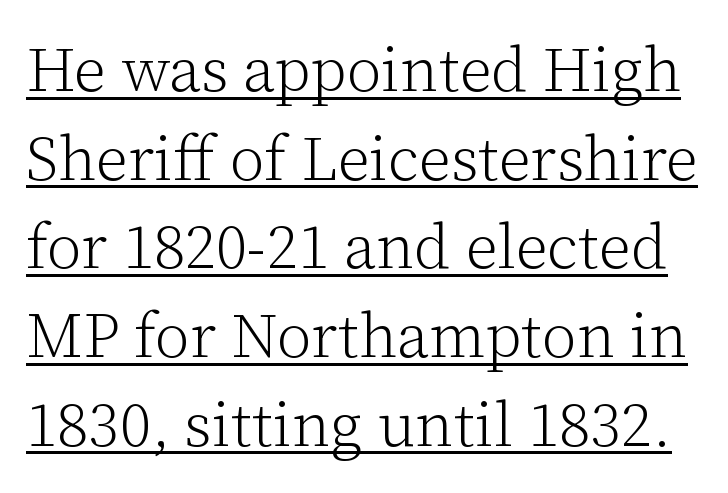
Honestly, the row spacing looks completely unremarkable. Stem width sits at or under what a default text font uses. The rendered words wear a rule along their underside. A typesetter would call this proportional, since set widths differ per character. The lettering holds an erect, upright posture throughout. Small tapered or slab feet sit at the stroke ends, so this counts as serif.
